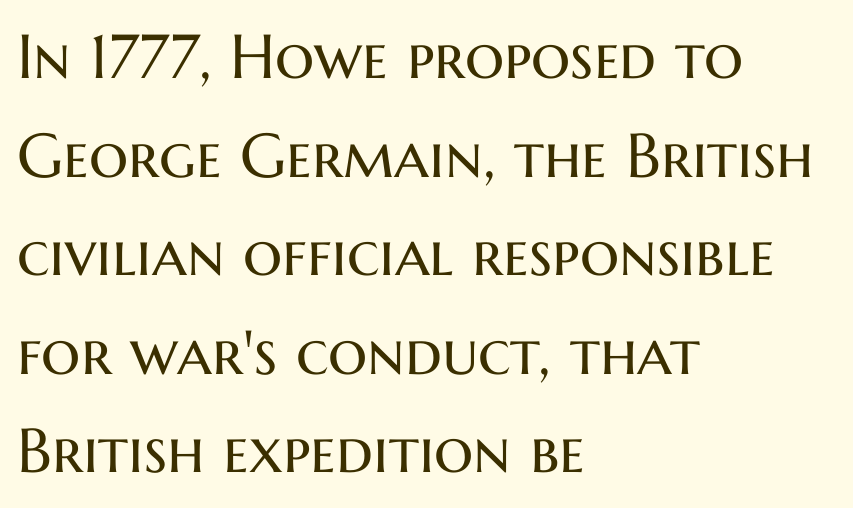
{"serif": "no", "italic": "no", "bold": "no", "weight": "regular", "width": "normal", "stroke_contrast": "medium", "x_height": "medium", "monospaced": "no", "underline": "no", "align": "left", "line_spacing": "normal", "line_spacing_ratio": 1.59, "letter_spacing": "normal", "letter_spacing_em": 0.0, "glyph_px": 62}
